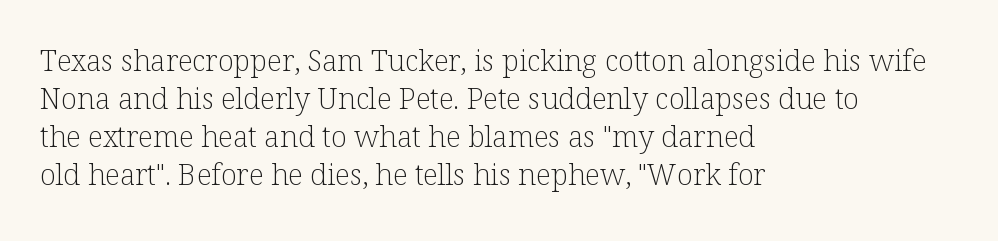
The strokes are not fattened; the text isn't bold. Yep, those are serifs on the letters. The words here are not underlined. The passage shown is typed in a proportional face where columns would drift.
